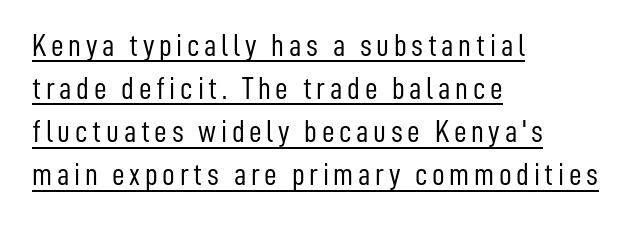
{"serif": "no", "italic": "no", "bold": "no", "weight": "light", "width": "condensed", "stroke_contrast": "low", "x_height": "medium", "monospaced": "no", "underline": "yes", "align": "left", "line_spacing": "normal", "line_spacing_ratio": 1.39, "glyph_px": 31}
